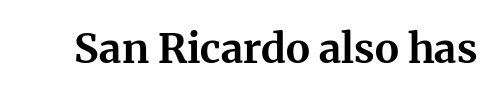
{"serif": "yes", "italic": "no", "bold": "yes", "weight": "bold", "width": "normal", "stroke_contrast": "medium", "x_height": "medium", "monospaced": "no", "underline": "no", "letter_spacing": "normal", "letter_spacing_em": 0.0, "glyph_px": 41}
